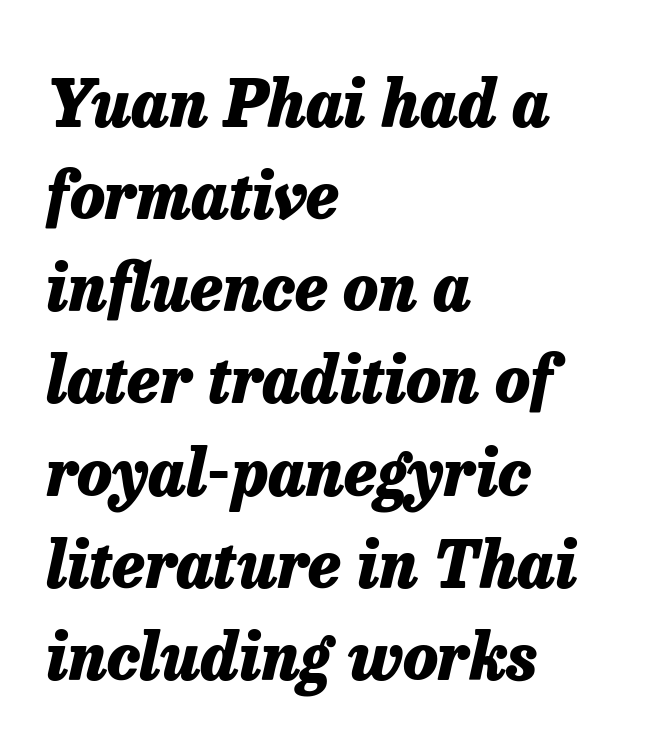
Q: Is the text bold? A: Yes.
Q: Is the text italic (slanted)? A: Yes, it leans right by about 13 degrees.
Q: Is the text underlined? A: No.
Q: How is the paragraph aligned? A: Left-aligned.
Q: Is the spacing between letters normal or unusually wide? A: Normal.
Q: Is the spacing between lines tight, normal or loose? A: Normal.
Q: Width (condensed, normal, or wide)? A: Normal.
Q: Stroke contrast? A: Low.
Q: x-height? A: Medium.
Q: Monospaced? A: No.
